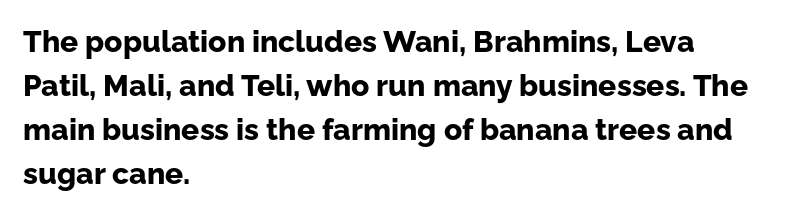
Q: Is the text bold? A: Yes.
Q: Is the text italic (slanted)? A: No, it is upright.
Q: Is the typeface a serif or a sans-serif typeface? A: Sans-serif.
Q: Is the text underlined? A: No.
Q: How is the paragraph aligned? A: Left-aligned.
Q: Is the spacing between letters normal or unusually wide? A: Normal.
Q: Is the spacing between lines tight, normal or loose? A: Normal.
Q: Width (condensed, normal, or wide)? A: Normal.
Q: Stroke contrast? A: Low.
Q: x-height? A: Medium.
Q: Monospaced? A: No.
